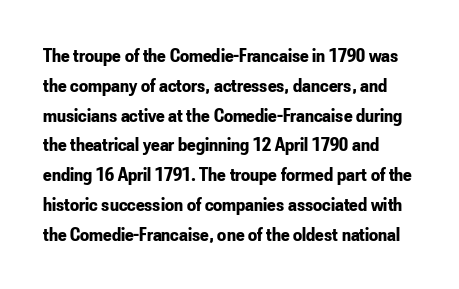
Q: Is the text bold? A: Yes.
Q: Is the text italic (slanted)? A: No, it is upright.
Q: Is the text underlined? A: No.
Q: Is the spacing between letters normal or unusually wide? A: Normal.
Q: Is the spacing between lines tight, normal or loose? A: Normal.
